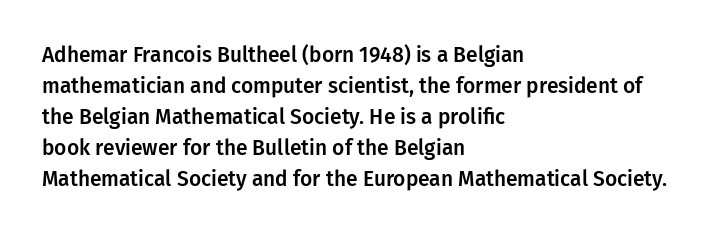
Q: Is the text italic (slanted)? A: No, it is upright.
Q: Is the text underlined? A: No.
Q: How is the paragraph aligned? A: Left-aligned.
Q: Is the spacing between letters normal or unusually wide? A: Normal.
Q: Is the spacing between lines tight, normal or loose? A: Normal.
